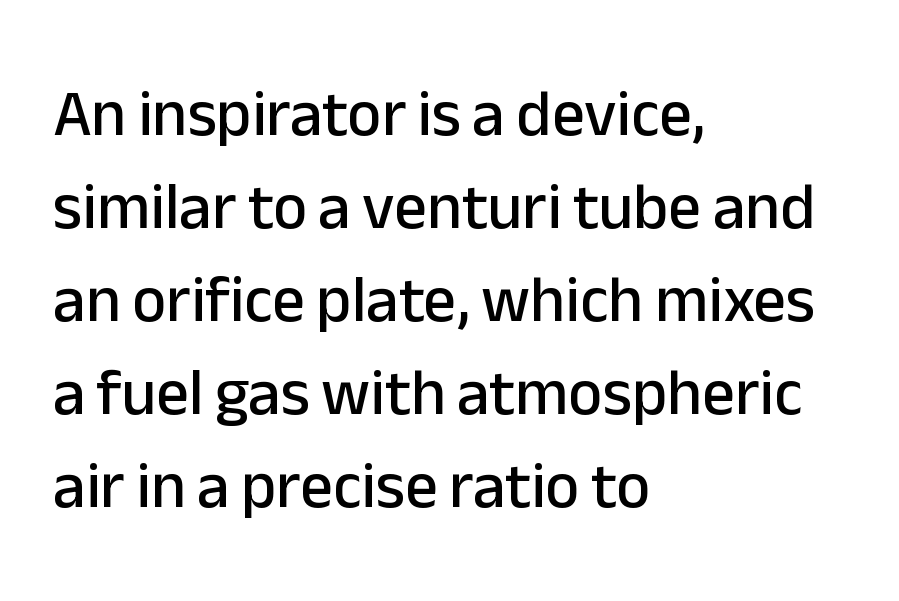
Q: Is the text italic (slanted)? A: No, it is upright.
Q: Is the typeface a serif or a sans-serif typeface? A: Sans-serif.
Q: Is the text underlined? A: No.
Q: How is the paragraph aligned? A: Left-aligned.
Q: Is the spacing between letters normal or unusually wide? A: Normal.
Q: Is the spacing between lines tight, normal or loose? A: Normal.
Q: Width (condensed, normal, or wide)? A: Normal.
Q: Stroke contrast? A: Low.
Q: x-height? A: Medium.
Q: Monospaced? A: No.
